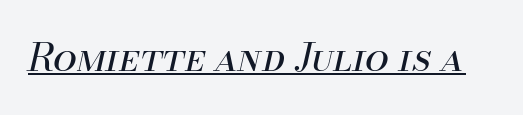
The image shows 38 px regular-weight type, italic (leaning right); set normal letter spacing, underlined; medium stroke contrast and a small x-height.
